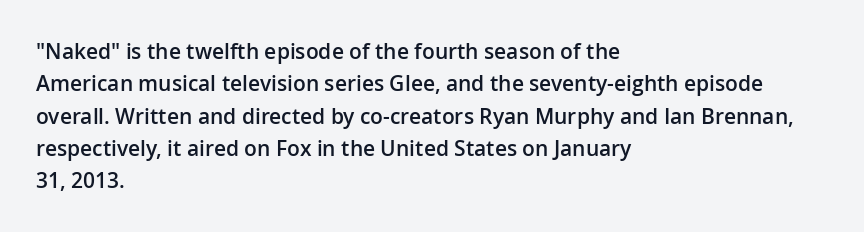
Italic? Not at all — the glyphs are vertical. Visually the block forms a straight wall on the left and a jagged coastline on the right. The horizontal fit of the characters is conventional and even. No word sits above an underline.
